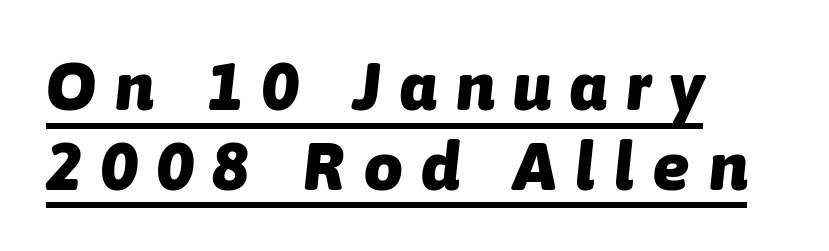
Emphasis is given by a line drawn under the lettering. Visually the block forms a straight wall on the left and a jagged coastline on the right. Notice how the stems are inclined rather than vertical — that's the hallmark of italics. The face used here is proportionally spaced, like ordinary book or web type. Typesetter's note: full bold, strokes at maximum text heaviness.
